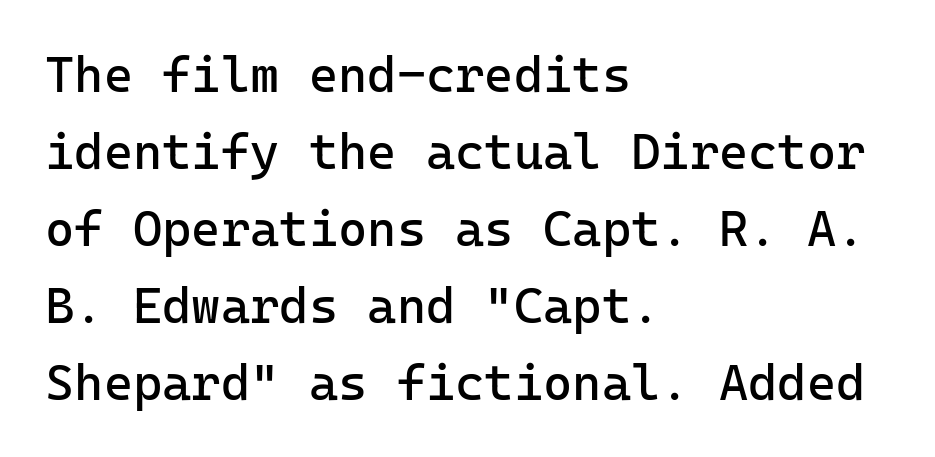
The image shows 50 px regular-weight sans-serif type, upright, monospaced; set left-aligned, normal line spacing (1.54x), normal letter spacing, not underlined; low stroke contrast and a medium x-height.
